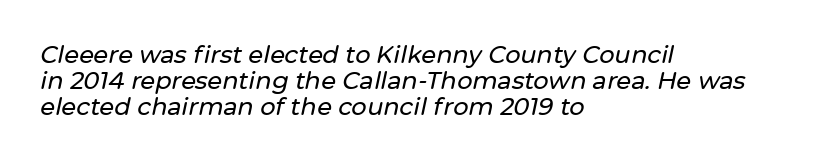
Q: Is the text italic (slanted)? A: Yes, it leans right by about 12 degrees.
Q: Is the text underlined? A: No.
Q: How is the paragraph aligned? A: Left-aligned.
Q: Is the spacing between letters normal or unusually wide? A: Normal.
Q: Is the spacing between lines tight, normal or loose? A: Tight.
